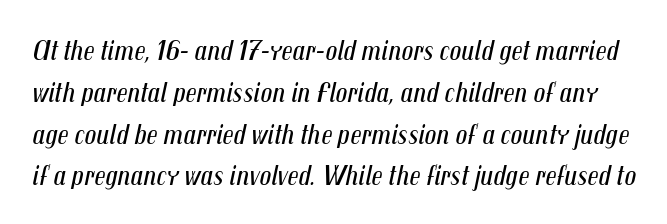
{"italic": "yes", "lean": "right", "slant_degrees": 12, "bold": "no", "weight": "regular", "width": "condensed", "stroke_contrast": "medium", "x_height": "medium", "monospaced": "no", "underline": "no", "line_spacing": "normal", "line_spacing_ratio": 1.44, "letter_spacing": "normal", "letter_spacing_em": 0.0, "glyph_px": 29}
